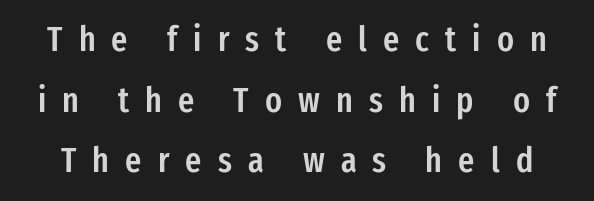
Q: Is the text bold? A: Semi-bold.
Q: Is the text italic (slanted)? A: No, it is upright.
Q: Is the typeface a serif or a sans-serif typeface? A: Sans-serif.
Q: Is the text underlined? A: No.
Q: Is the spacing between letters normal or unusually wide? A: Unusually wide.
Q: Width (condensed, normal, or wide)? A: Condensed.
Q: Stroke contrast? A: Low.
Q: x-height? A: Medium.
Q: Monospaced? A: No.
